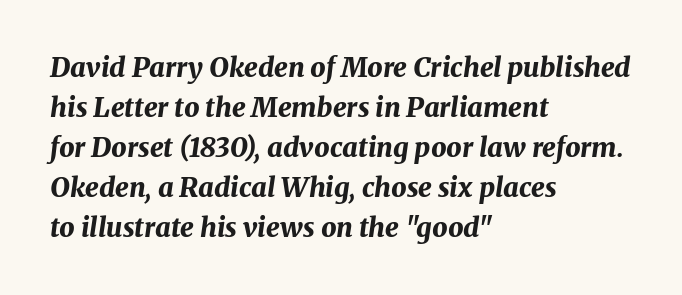
Line beginnings align vertically; line endings do not. This sample keeps an unexceptional amount of space between lines. Characters follow at the spacing the type designer built in. The strokes are fattened all the way to bold. Posture: slanted. The space beneath each line is pristine and unruled.
